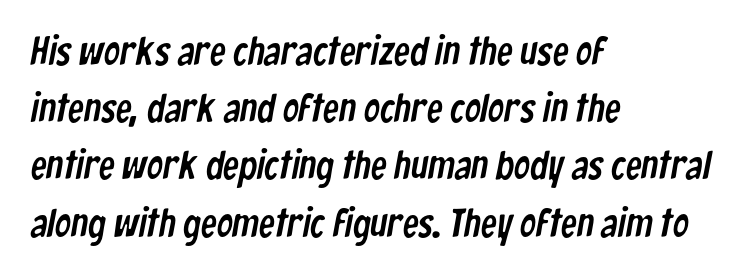
{"serif": "no", "width": "condensed", "stroke_contrast": "low", "x_height": "medium", "monospaced": "no", "underline": "no", "align": "left", "line_spacing": "normal", "line_spacing_ratio": 1.43, "letter_spacing": "normal", "letter_spacing_em": 0.0, "glyph_px": 40}
